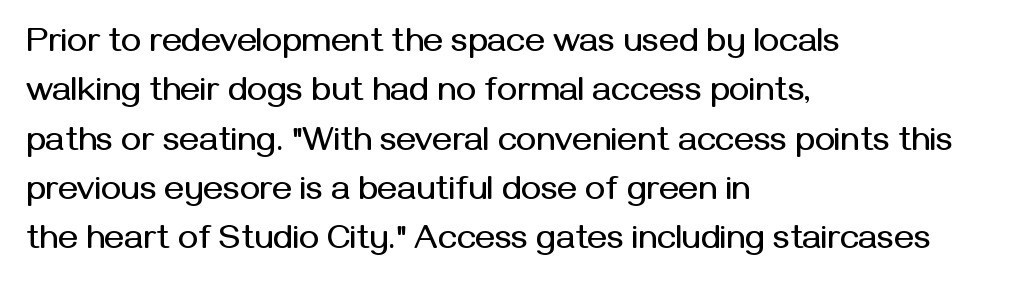
{"serif": "no", "italic": "no", "width": "normal", "stroke_contrast": "medium", "x_height": "medium", "monospaced": "no", "underline": "no", "align": "left", "line_spacing": "normal", "line_spacing_ratio": 1.45, "letter_spacing": "normal", "letter_spacing_em": 0.0, "glyph_px": 34}
